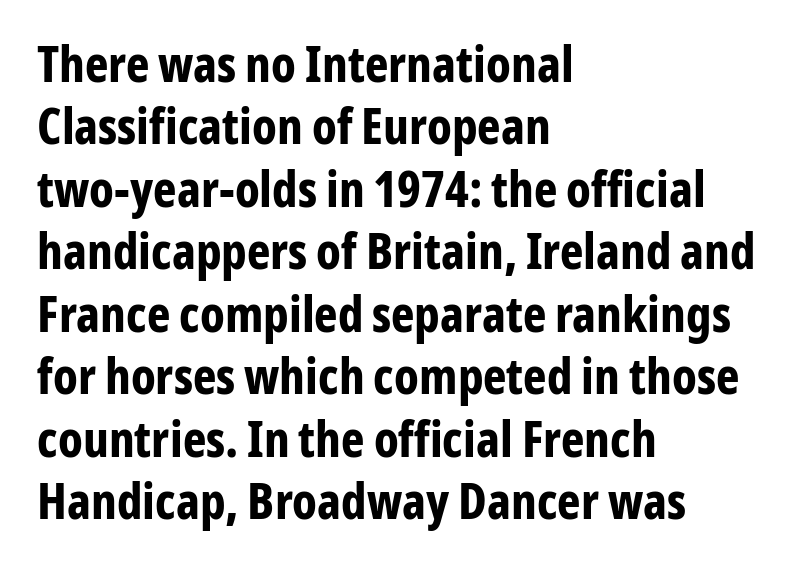
The image shows 50 px bold, condensed sans-serif type, upright; set left-aligned, normal line spacing (1.25x), normal letter spacing, not underlined; low stroke contrast and a medium x-height.
